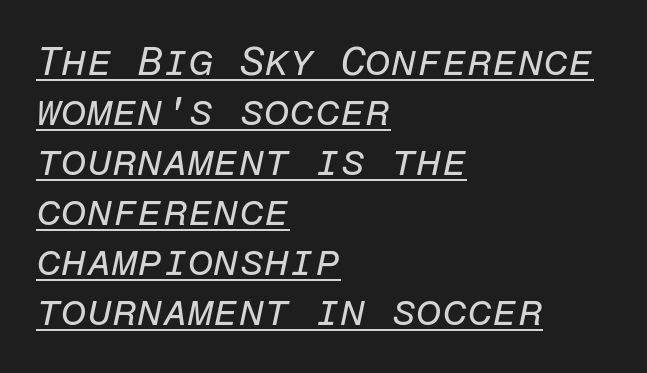
{"italic": "yes", "lean": "right", "slant_degrees": 12, "bold": "no", "weight": "regular", "width": "normal", "stroke_contrast": "low", "x_height": "medium", "monospaced": "yes", "underline": "yes", "align": "left", "line_spacing_ratio": 1.22, "letter_spacing": "normal", "letter_spacing_em": 0.0, "glyph_px": 41}
